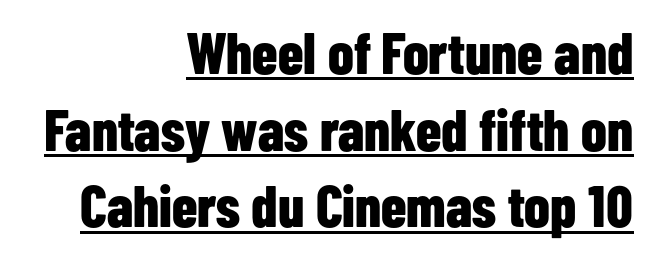
{"serif": "no", "italic": "no", "bold": "yes", "weight": "bold", "width": "condensed", "stroke_contrast": "low", "x_height": "medium", "monospaced": "no", "underline": "yes", "align": "right", "line_spacing": "normal", "line_spacing_ratio": 1.32, "letter_spacing": "normal", "letter_spacing_em": 0.0, "glyph_px": 58}
